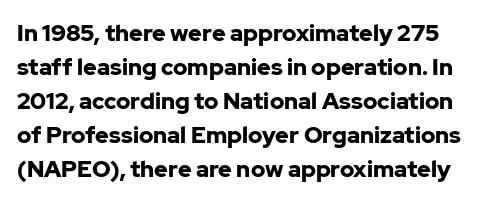
{"italic": "no", "bold": "yes", "underline": "no", "line_spacing": "normal", "line_spacing_ratio": 1.48, "letter_spacing": "normal", "letter_spacing_em": 0.0, "glyph_px": 23}
